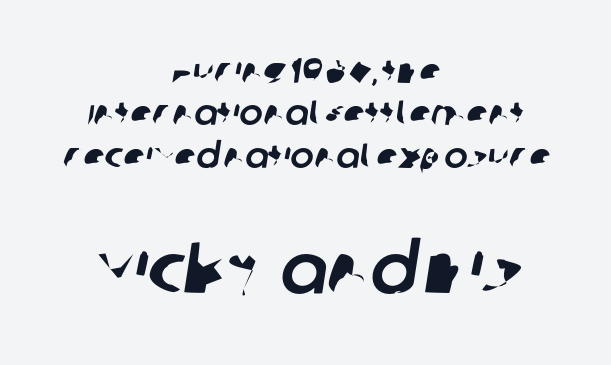
The image shows 70 px sans-serif type; set centered, line spacing 1.21x, normal letter spacing, not underlined; the second (bottom) block is 2.0x larger; low stroke contrast and a large x-height.
